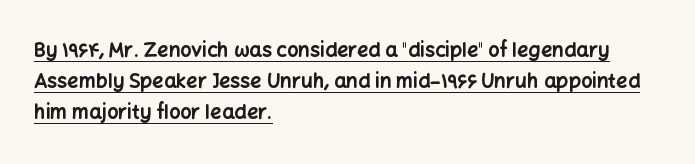
{"italic": "no", "bold": "yes", "underline": "yes", "align": "left", "line_spacing": "normal", "line_spacing_ratio": 1.55, "letter_spacing": "normal", "letter_spacing_em": 0.0, "glyph_px": 20}
